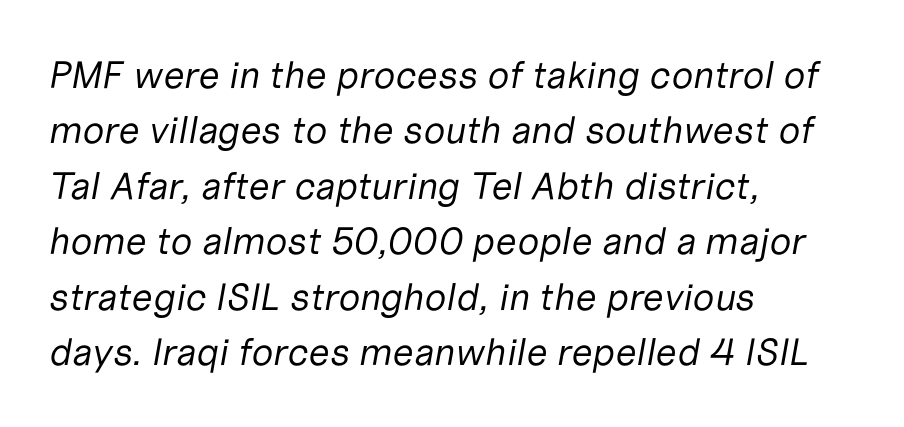
Q: Is the text bold? A: No.
Q: Is the text italic (slanted)? A: Yes, it leans right by about 10 degrees.
Q: Is the text underlined? A: No.
Q: How is the paragraph aligned? A: Left-aligned.
Q: Is the spacing between letters normal or unusually wide? A: Normal.
Q: Is the spacing between lines tight, normal or loose? A: Normal.
Q: Width (condensed, normal, or wide)? A: Normal.
Q: Stroke contrast? A: Low.
Q: x-height? A: Medium.
Q: Monospaced? A: No.
